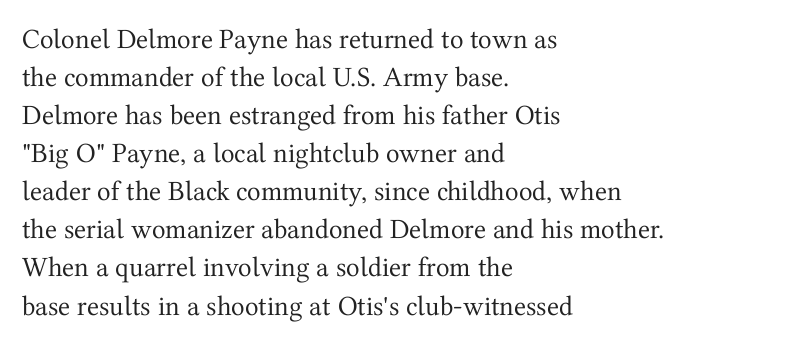
Q: Is the text bold? A: No.
Q: Is the text italic (slanted)? A: No, it is upright.
Q: Is the typeface a serif or a sans-serif typeface? A: Serif.
Q: Is the text underlined? A: No.
Q: How is the paragraph aligned? A: Left-aligned.
Q: Is the spacing between letters normal or unusually wide? A: Normal.
Q: Is the spacing between lines tight, normal or loose? A: Normal.
Q: Width (condensed, normal, or wide)? A: Normal.
Q: Stroke contrast? A: Medium.
Q: x-height? A: Medium.
Q: Monospaced? A: No.
